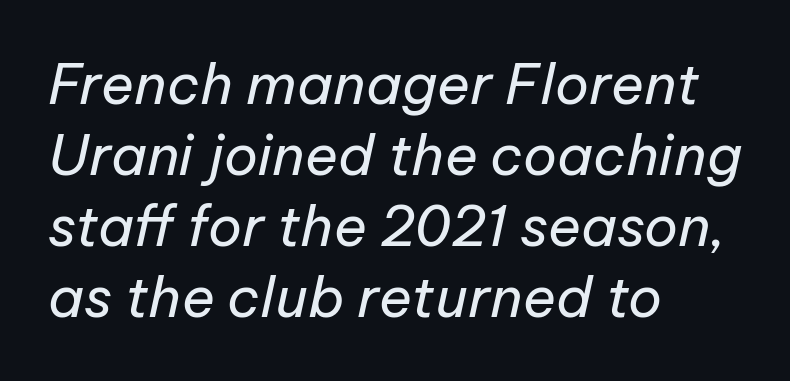
The font sits on the lighter half of the weight spectrum, regular included. One-word summary of the alignment: left. Do the characters align in a grid? No, the font is proportional. Standard letterfit; no display-style spreading of the glyphs. Successive baselines arrive at the customary interval.
